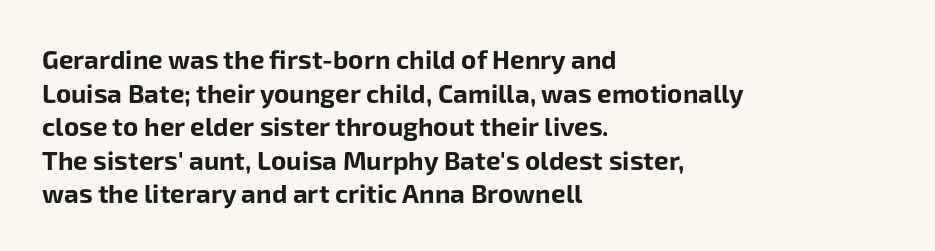
The image shows 26 px bold type, upright; set left-aligned, normal line spacing (1.29x), normal letter spacing, not underlined.
